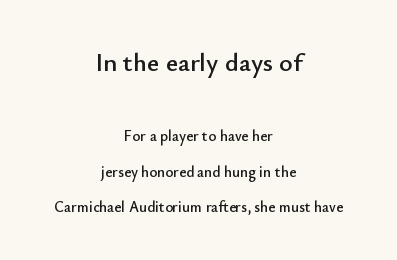
Character size in the leading block exceeds that of the trailing block. This rendering leaves character spacing at its baseline value. A great deal of white space separates one row of letters from the next. Rule under the text: the space is simply empty. In terms of posture, this sample is upright.
